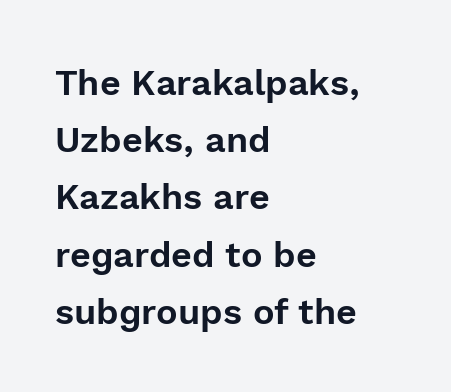
Q: Is the text italic (slanted)? A: No, it is upright.
Q: Is the typeface a serif or a sans-serif typeface? A: Sans-serif.
Q: Is the text underlined? A: No.
Q: How is the paragraph aligned? A: Left-aligned.
Q: Is the spacing between letters normal or unusually wide? A: Normal.
Q: Is the spacing between lines tight, normal or loose? A: Normal.
Q: Width (condensed, normal, or wide)? A: Normal.
Q: x-height? A: Medium.
Q: Monospaced? A: No.
